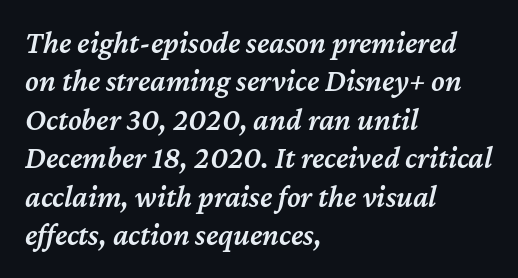
Q: Is the text bold? A: Semi-bold.
Q: Is the text italic (slanted)? A: Yes, it leans right by about 12 degrees.
Q: Is the text underlined? A: No.
Q: How is the paragraph aligned? A: Left-aligned.
Q: Is the spacing between letters normal or unusually wide? A: Normal.
Q: Width (condensed, normal, or wide)? A: Normal.
Q: Stroke contrast? A: Medium.
Q: x-height? A: Medium.
Q: Monospaced? A: No.
